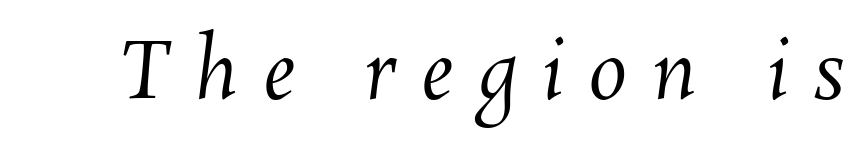
{"bold": "no", "weight": "regular", "width": "normal", "stroke_contrast": "medium", "x_height": "medium", "monospaced": "no", "underline": "no", "letter_spacing": "wide", "letter_spacing_em": 0.32, "glyph_px": 78}
